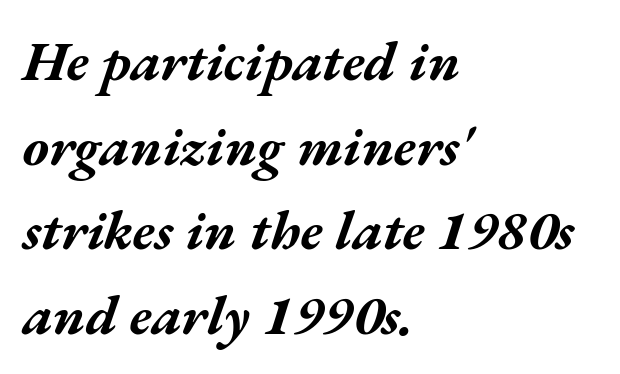
{"italic": "yes", "lean": "right", "slant_degrees": 17, "bold": "yes", "weight": "bold", "width": "wide", "stroke_contrast": "medium", "x_height": "medium", "monospaced": "no", "underline": "no", "align": "left", "line_spacing": "normal", "line_spacing_ratio": 1.51, "letter_spacing": "normal", "letter_spacing_em": 0.0, "glyph_px": 56}
